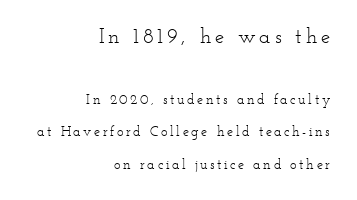
Line endings align vertically; line beginnings do not. No extra ink here — the face is not bold. Does the lettering tilt? It doesn't — this is upright. Decoration check: the copy has no underline.
